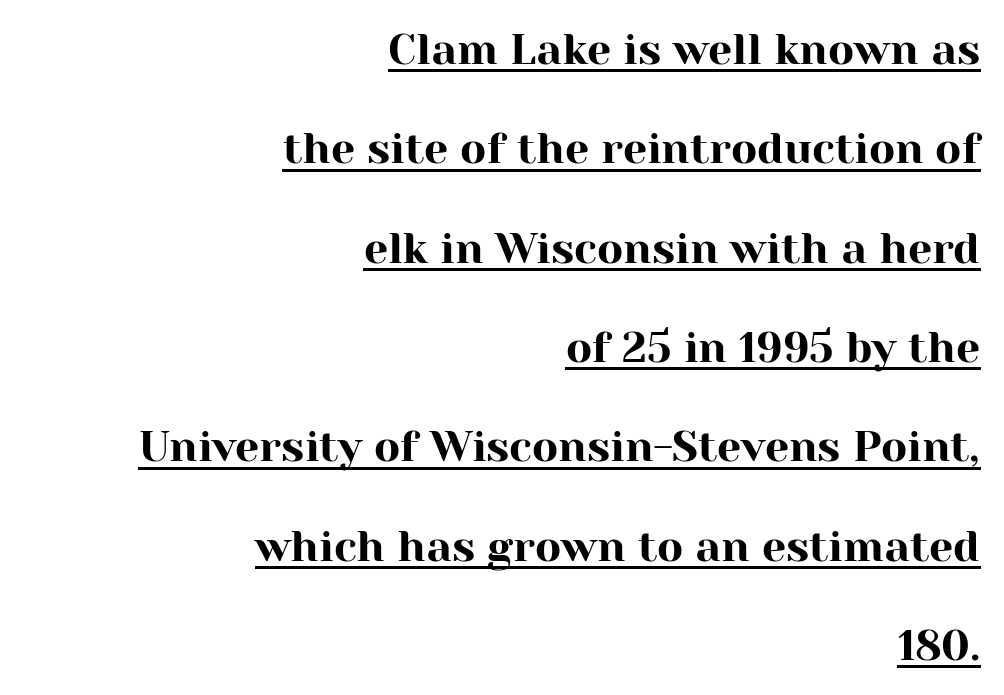
{"serif": "yes", "italic": "no", "width": "normal", "stroke_contrast": "high", "x_height": "medium", "monospaced": "no", "underline": "yes", "align": "right", "line_spacing": "loose", "line_spacing_ratio": 2.31, "letter_spacing": "normal", "letter_spacing_em": 0.0, "glyph_px": 43}
